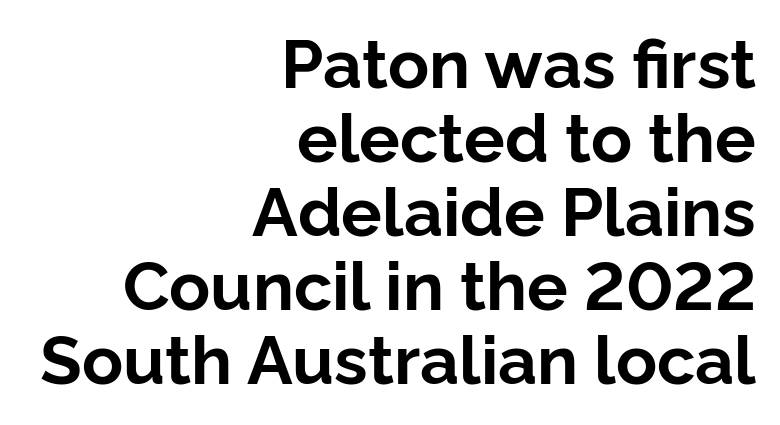
Q: Is the text bold? A: Yes.
Q: Is the text italic (slanted)? A: No, it is upright.
Q: Is the typeface a serif or a sans-serif typeface? A: Sans-serif.
Q: Is the text underlined? A: No.
Q: How is the paragraph aligned? A: Right-aligned.
Q: Is the spacing between letters normal or unusually wide? A: Normal.
Q: Is the spacing between lines tight, normal or loose? A: Tight.
Q: Width (condensed, normal, or wide)? A: Normal.
Q: Stroke contrast? A: Low.
Q: x-height? A: Medium.
Q: Monospaced? A: No.
